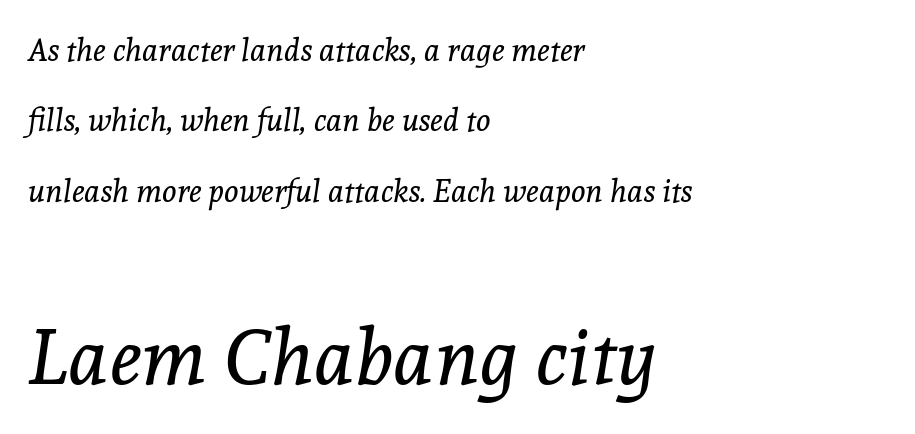
Character size in the trailing block exceeds that of the leading block. The passage shown is typed in a proportional face where columns would drift. The designer went with a serif here, giving each stem small feet. The ragged edge is on the right, which tells us the setting is flush left. The words here are not underlined. No extra ink here — the face is not bold.
